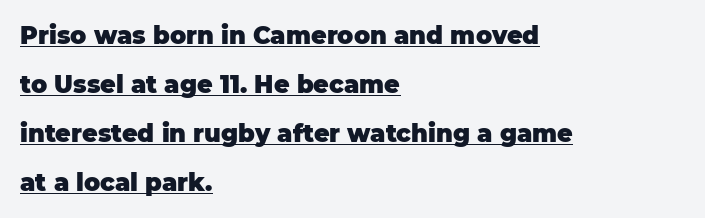
The image shows 24 px bold type, upright; set left-aligned, loose line spacing (2.04x), normal letter spacing, underlined.
